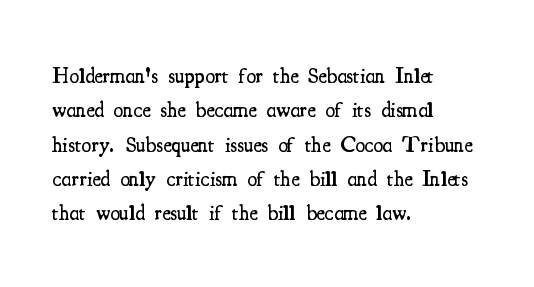
The image shows 22 px text type, upright; set left-aligned, normal line spacing (1.56x), normal letter spacing, not underlined.
